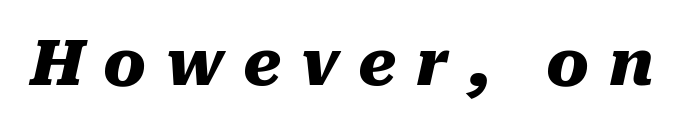
Q: Is the text bold? A: Yes.
Q: Is the text italic (slanted)? A: Yes, it leans right by about 10 degrees.
Q: Is the text underlined? A: No.
Q: Is the spacing between letters normal or unusually wide? A: Unusually wide.
Q: Width (condensed, normal, or wide)? A: Normal.
Q: Stroke contrast? A: Medium.
Q: x-height? A: Medium.
Q: Monospaced? A: No.
